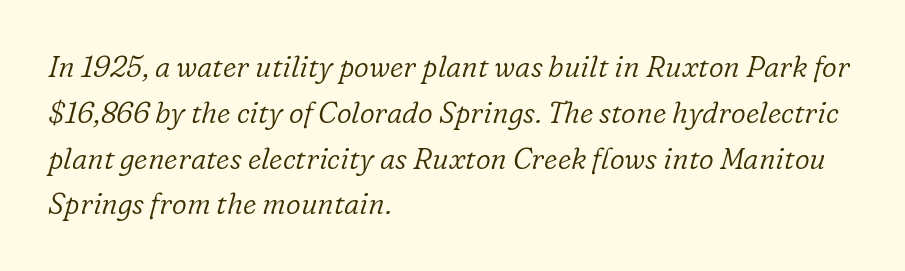
Character widths vary here, with narrow letters taking less room than wide ones. Caption: face not bold, strokes unweighted. The rendering keeps characters at their native spacing. The passage shown leans; its letterforms are oblique. The designer left line spacing at the default. Clear beneath every line of the passage.
